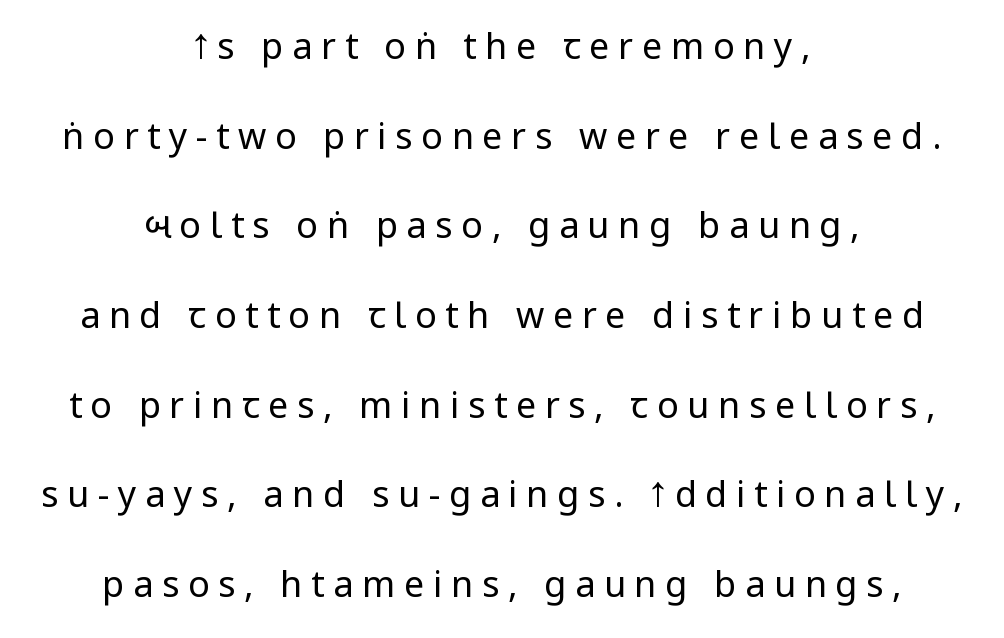
{"serif": "no", "italic": "no", "bold": "no", "weight": "regular", "width": "condensed", "stroke_contrast": "low", "x_height": "large", "monospaced": "no", "underline": "no", "align": "center", "line_spacing": "loose", "line_spacing_ratio": 2.49, "letter_spacing": "wide", "letter_spacing_em": 0.24, "glyph_px": 36}
